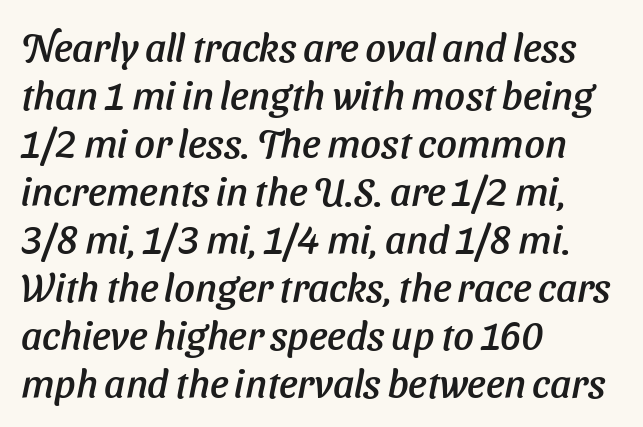
{"italic": "yes", "lean": "right", "slant_degrees": 11, "width": "normal", "stroke_contrast": "low", "x_height": "medium", "monospaced": "no", "underline": "no", "align": "left", "line_spacing_ratio": 1.2, "letter_spacing": "normal", "letter_spacing_em": 0.0, "glyph_px": 40}
